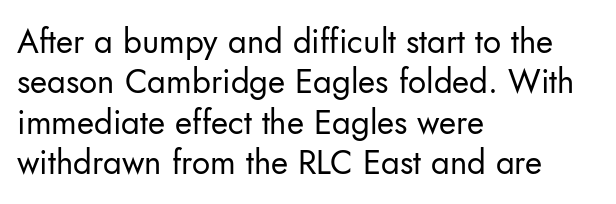
The image shows 33 px regular-weight sans-serif type, upright; set left-aligned, line spacing 1.22x, normal letter spacing, not underlined; low stroke contrast and a small x-height.
